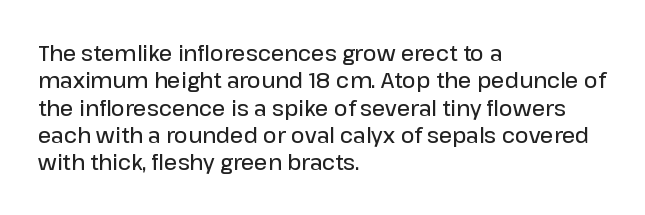
{"italic": "no", "bold": "semi", "underline": "no", "align": "left", "line_spacing": "normal", "line_spacing_ratio": 1.3, "letter_spacing": "normal", "letter_spacing_em": 0.0, "glyph_px": 21}
